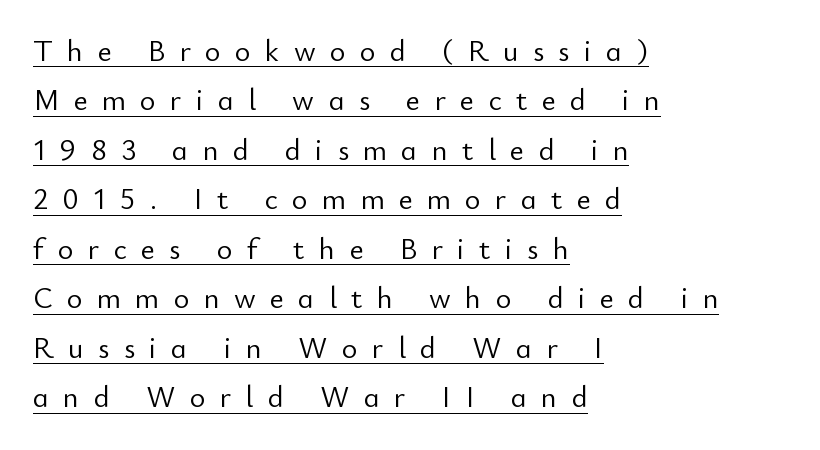
Emphasis is given by a line drawn under the lettering. Here the designer chose a conventional face with non-uniform glyph widths. Compared with typical paragraphs, the rows here are spaced about the same. Posture: vertical.
